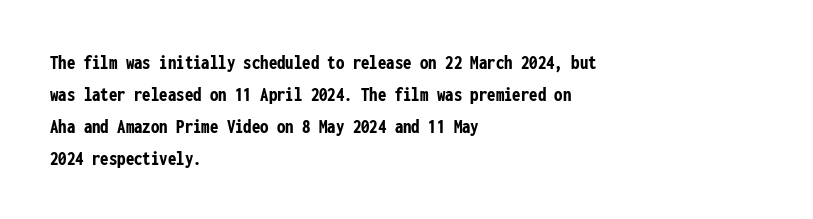
Q: Is the text bold? A: Yes.
Q: Is the text italic (slanted)? A: No, it is upright.
Q: Is the text underlined? A: No.
Q: How is the paragraph aligned? A: Left-aligned.
Q: Is the spacing between letters normal or unusually wide? A: Normal.
Q: Is the spacing between lines tight, normal or loose? A: Normal.
